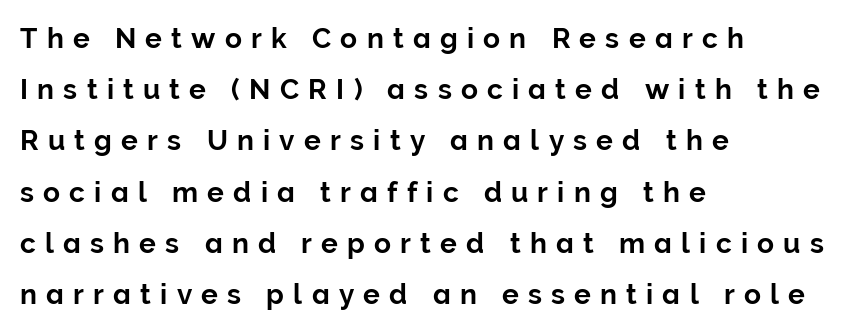
The type sits square on the baseline with zero lean. The passage shown is typed in a proportional face where columns would drift. Is the block centered? No — it sits flush against the left margin. Look at the bottom of the vertical strokes: they stop flat, with no serifs. This rendering widens character spacing well past its baseline value.
